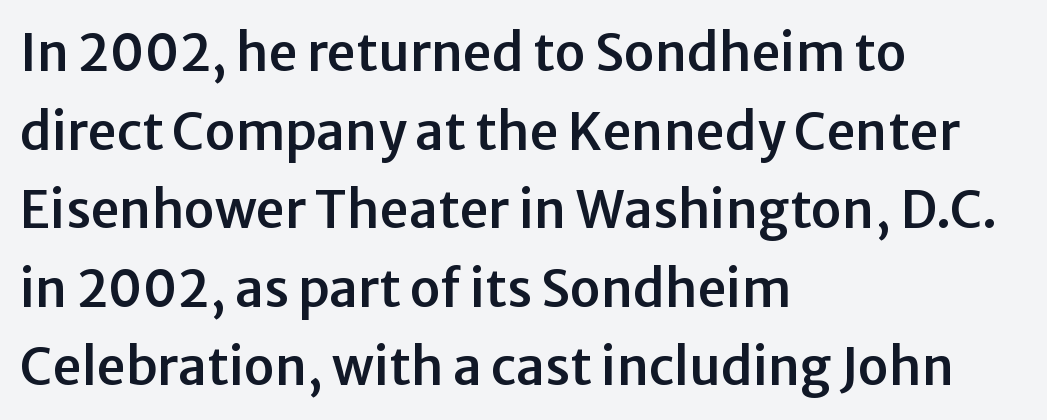
{"serif": "no", "italic": "no", "width": "normal", "stroke_contrast": "low", "x_height": "medium", "monospaced": "no", "underline": "no", "align": "left", "line_spacing": "normal", "line_spacing_ratio": 1.54, "letter_spacing": "normal", "letter_spacing_em": 0.0, "glyph_px": 51}
